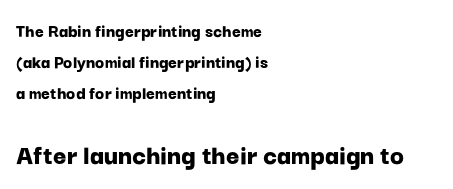
Each new line begins a customary step beneath the previous one. Caption: bold face, heavy strokes. Unlike italic type, these characters show no tilt at all. The characters display no serif detailing; their extremities are plain. The baseline area is clear. Inter-character spacing is left at the font's built-in metrics.
